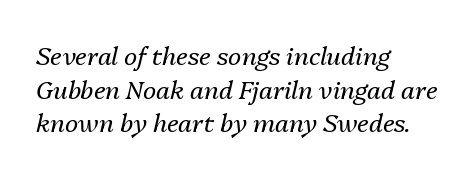
The image shows 25 px text type, italic (leaning right); set left-aligned, normal line spacing (1.35x), normal letter spacing, not underlined.
